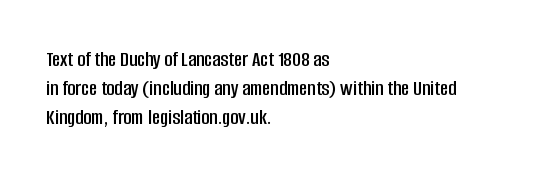
The image shows 22 px text type, upright; set left-aligned, normal line spacing (1.31x), normal letter spacing, not underlined.
